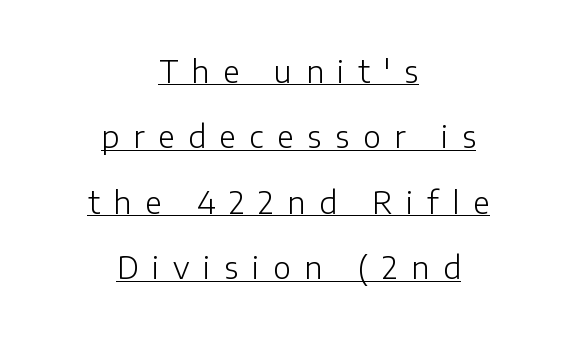
The image shows 30 px light sans-serif type, upright; set centered, loose line spacing (2.18x), unusually wide letter spacing (+0.46 em), underlined; low stroke contrast and a medium x-height.
